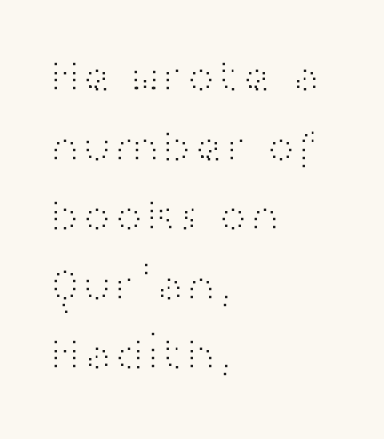
{"serif": "no", "italic": "no", "bold": "no", "weight": "light", "width": "wide", "stroke_contrast": "high", "x_height": "medium", "monospaced": "no", "underline": "no", "align": "left", "line_spacing": "normal", "line_spacing_ratio": 1.45, "letter_spacing": "normal", "letter_spacing_em": 0.0, "glyph_px": 48}
